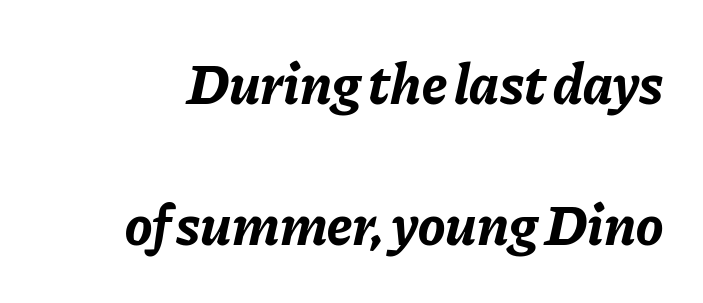
The image shows 57 px bold type, italic (leaning right); set loose line spacing (2.47x), normal letter spacing, not underlined; low stroke contrast and a medium x-height.
